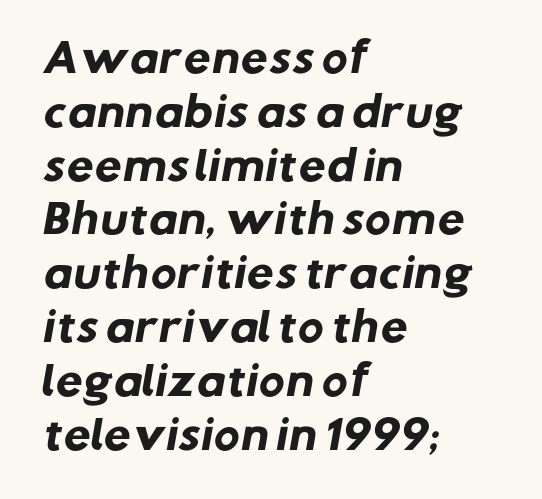
{"serif": "no", "bold": "yes", "weight": "heavy", "width": "normal", "stroke_contrast": "low", "x_height": "medium", "monospaced": "no", "underline": "no", "align": "left", "line_spacing": "normal", "line_spacing_ratio": 1.38, "letter_spacing": "normal", "letter_spacing_em": 0.0, "glyph_px": 39}
